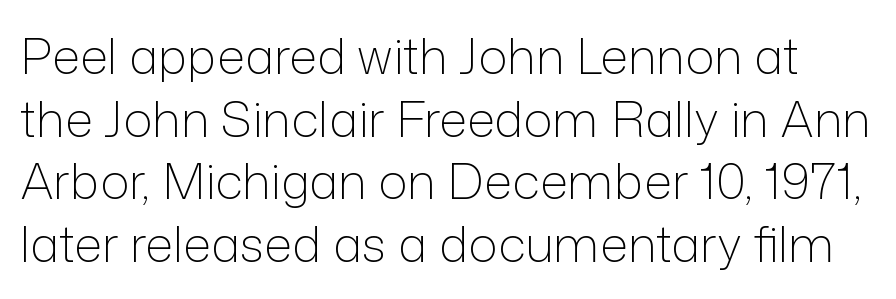
{"serif": "no", "italic": "no", "bold": "no", "weight": "light", "width": "normal", "stroke_contrast": "low", "x_height": "medium", "monospaced": "no", "underline": "no", "line_spacing": "normal", "line_spacing_ratio": 1.28, "letter_spacing": "normal", "letter_spacing_em": 0.0, "glyph_px": 49}
